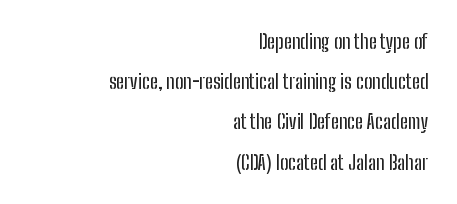
{"italic": "no", "underline": "no", "align": "right", "line_spacing": "loose", "line_spacing_ratio": 2.01, "letter_spacing": "normal", "letter_spacing_em": 0.0, "glyph_px": 20}
